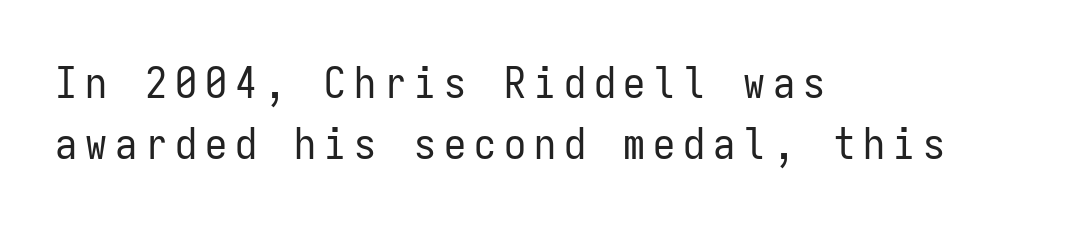
The image shows 44 px regular-weight, condensed sans-serif type, upright, monospaced; set left-aligned, normal line spacing (1.38x), not underlined; low stroke contrast and a medium x-height.
